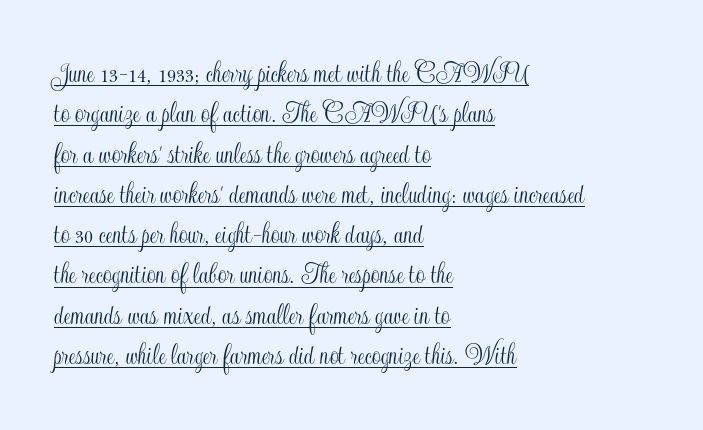
A student would call this left alignment; a typographer would say flush left, rag right. The line texture is even and compact thanks to regular tracking. The glyphs are accompanied by a horizontal stroke just below them.
